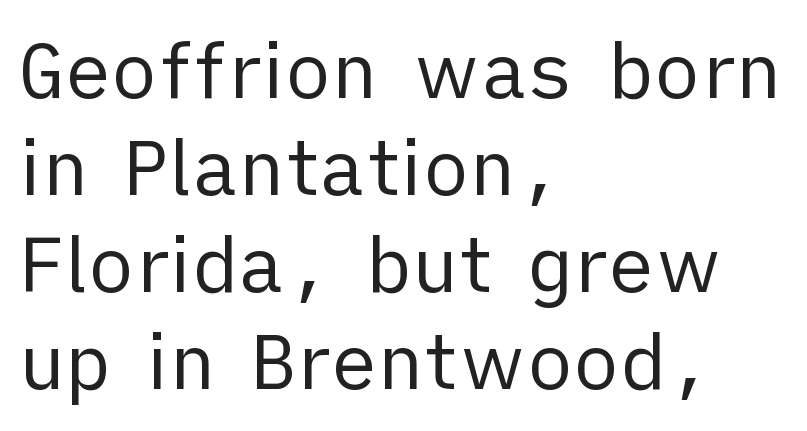
The image shows 77 px regular-weight sans-serif type, upright; set left-aligned, normal line spacing (1.26x), normal letter spacing, not underlined; low stroke contrast and a medium x-height.
